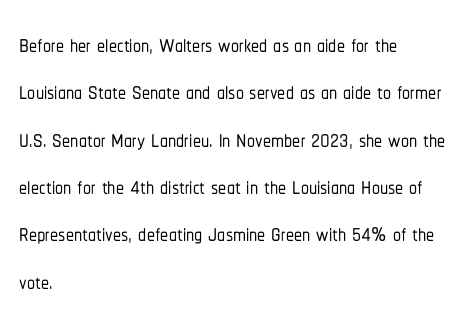
{"serif": "no", "italic": "no", "width": "condensed", "stroke_contrast": "low", "x_height": "medium", "monospaced": "no", "underline": "no", "align": "left", "line_spacing": "normal", "line_spacing_ratio": 1.48, "letter_spacing": "normal", "letter_spacing_em": 0.0, "glyph_px": 32}
